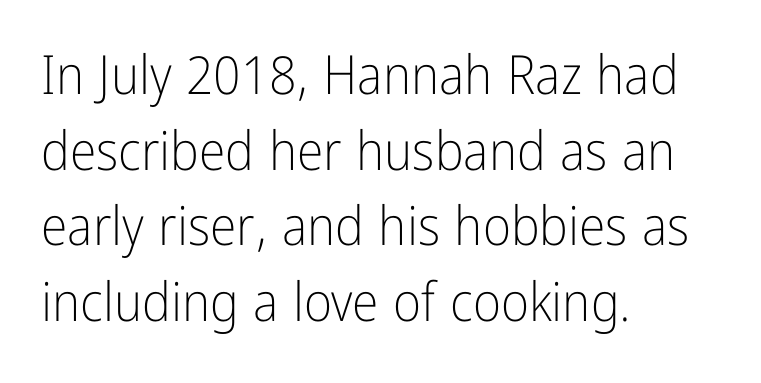
{"serif": "no", "italic": "no", "bold": "no", "weight": "light", "width": "condensed", "stroke_contrast": "low", "x_height": "medium", "monospaced": "no", "underline": "no", "align": "left", "line_spacing": "normal", "line_spacing_ratio": 1.4, "letter_spacing": "normal", "letter_spacing_em": 0.0, "glyph_px": 54}
